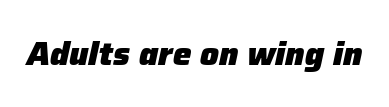
Q: Is the text bold? A: Yes.
Q: Is the text italic (slanted)? A: Yes, it leans right by about 12 degrees.
Q: Is the text underlined? A: No.
Q: Is the spacing between letters normal or unusually wide? A: Normal.
Q: Width (condensed, normal, or wide)? A: Normal.
Q: Stroke contrast? A: Low.
Q: x-height? A: Medium.
Q: Monospaced? A: No.
